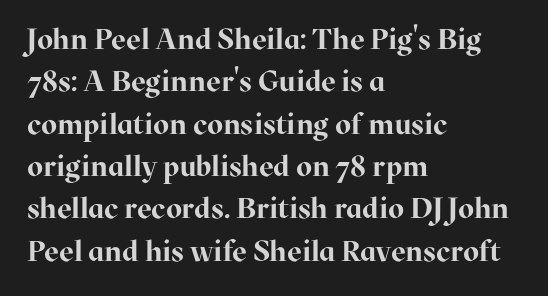
{"serif": "yes", "italic": "no", "bold": "yes", "weight": "bold", "width": "normal", "stroke_contrast": "high", "x_height": "medium", "monospaced": "no", "underline": "no", "align": "left", "line_spacing": "normal", "line_spacing_ratio": 1.46, "letter_spacing": "normal", "letter_spacing_em": 0.0, "glyph_px": 29}
